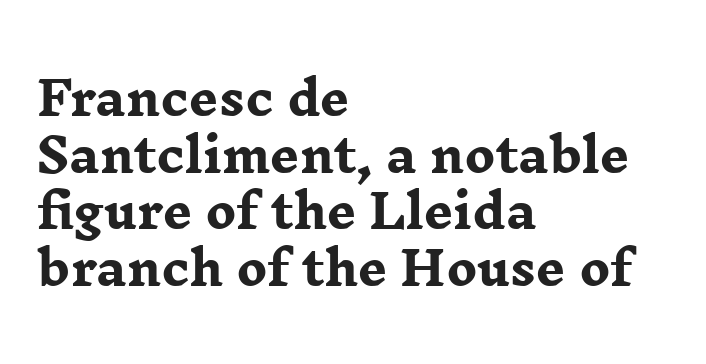
The image shows 46 px heavy, wide serif type, upright; set left-aligned, line spacing 1.23x, normal letter spacing, not underlined; low stroke contrast and a medium x-height.
